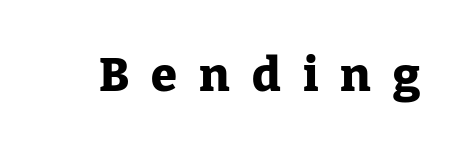
Q: Is the text bold? A: Yes.
Q: Is the text italic (slanted)? A: No, it is upright.
Q: Is the typeface a serif or a sans-serif typeface? A: Serif.
Q: Is the text underlined? A: No.
Q: Is the spacing between letters normal or unusually wide? A: Unusually wide.
Q: Width (condensed, normal, or wide)? A: Normal.
Q: Stroke contrast? A: Low.
Q: x-height? A: Medium.
Q: Monospaced? A: No.
